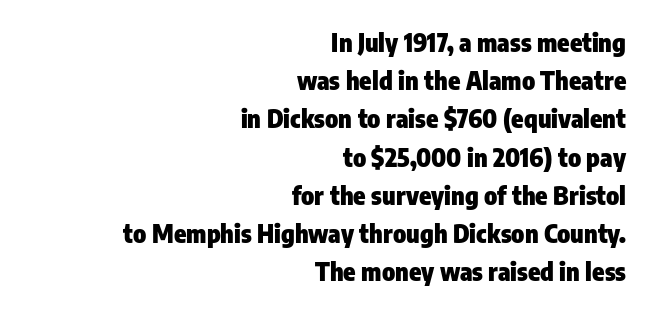
Q: Is the text bold? A: Yes.
Q: Is the text italic (slanted)? A: No, it is upright.
Q: Is the text underlined? A: No.
Q: How is the paragraph aligned? A: Right-aligned.
Q: Is the spacing between letters normal or unusually wide? A: Normal.
Q: Is the spacing between lines tight, normal or loose? A: Normal.
